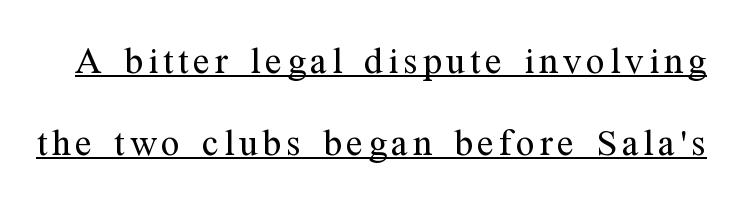
No extra ink here — the face is not bold. Line spacing here is loose. Underline: present. This sample has the flowing, uneven cadence of proportional lettering.
